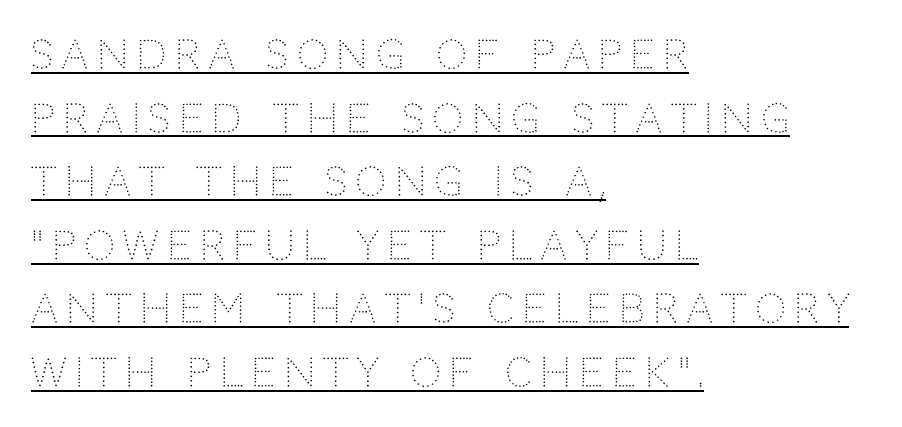
Q: Is the text bold? A: No.
Q: Is the text italic (slanted)? A: No, it is upright.
Q: Is the typeface a serif or a sans-serif typeface? A: Sans-serif.
Q: Is the text underlined? A: Yes.
Q: How is the paragraph aligned? A: Left-aligned.
Q: Is the spacing between letters normal or unusually wide? A: Unusually wide.
Q: Is the spacing between lines tight, normal or loose? A: Normal.
Q: Width (condensed, normal, or wide)? A: Normal.
Q: Stroke contrast? A: Low.
Q: x-height? A: Large.
Q: Monospaced? A: No.
